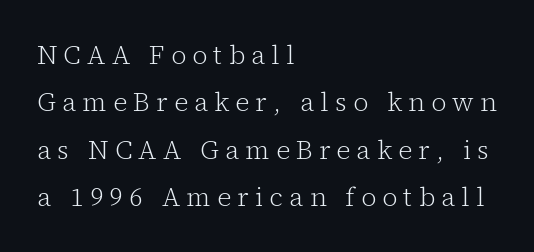
{"italic": "no", "bold": "no", "underline": "no", "align": "left", "line_spacing_ratio": 1.82, "letter_spacing": "wide", "letter_spacing_em": 0.24, "glyph_px": 26}
